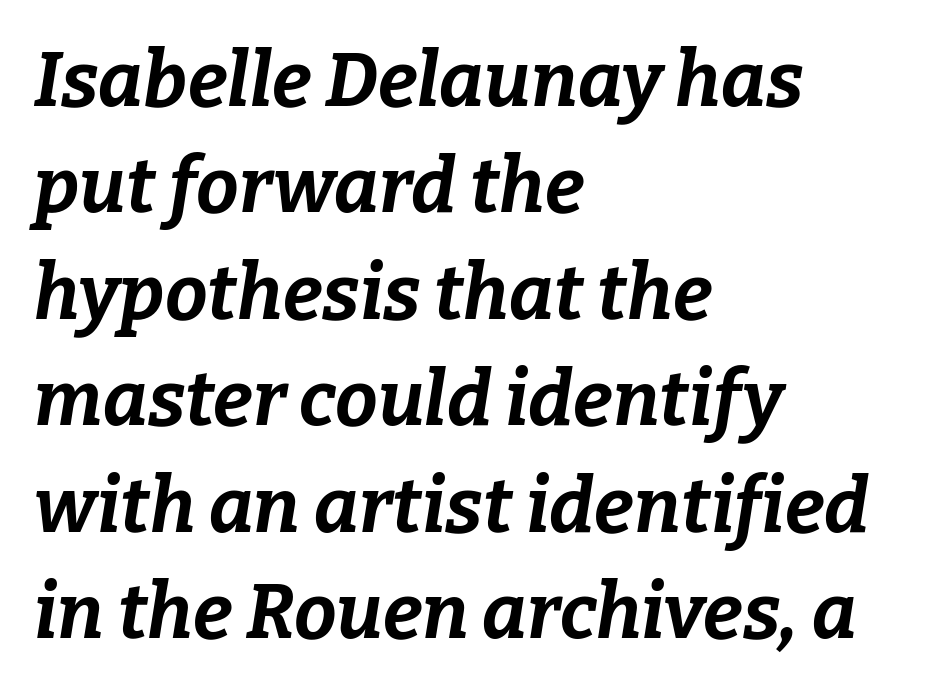
{"italic": "yes", "lean": "right", "slant_degrees": 9, "bold": "yes", "weight": "bold", "width": "normal", "stroke_contrast": "low", "x_height": "medium", "monospaced": "no", "underline": "no", "align": "left", "line_spacing": "normal", "line_spacing_ratio": 1.4, "letter_spacing": "normal", "letter_spacing_em": 0.0, "glyph_px": 76}
